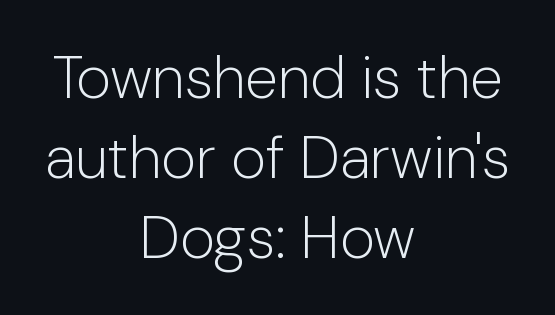
{"serif": "no", "italic": "no", "bold": "no", "weight": "light", "width": "normal", "stroke_contrast": "low", "x_height": "medium", "monospaced": "no", "underline": "no", "align": "center", "line_spacing": "normal", "line_spacing_ratio": 1.33, "letter_spacing": "normal", "letter_spacing_em": 0.0, "glyph_px": 60}
